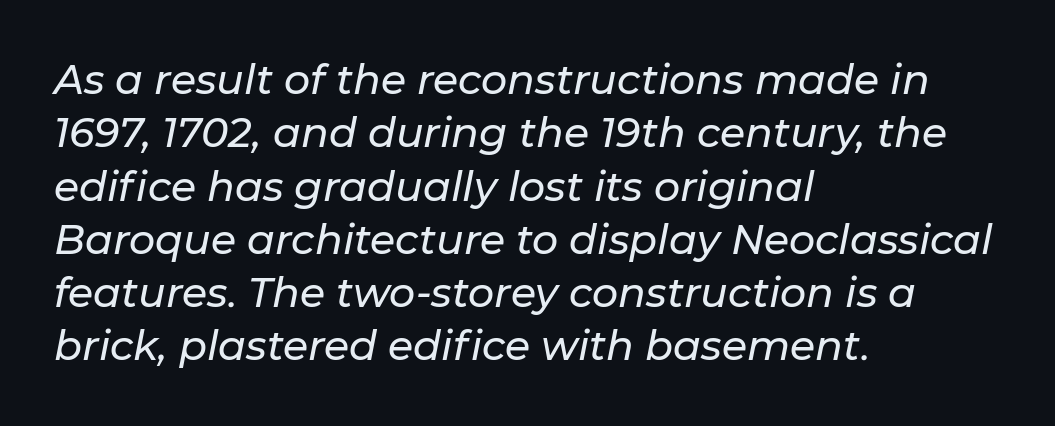
Whoever set this chose a conventional vertical rhythm. A classic flush-left, rag-right setting is used for this passage. The font's italic variant was chosen for this text. The face used here is rendered with its standard letterfit.
